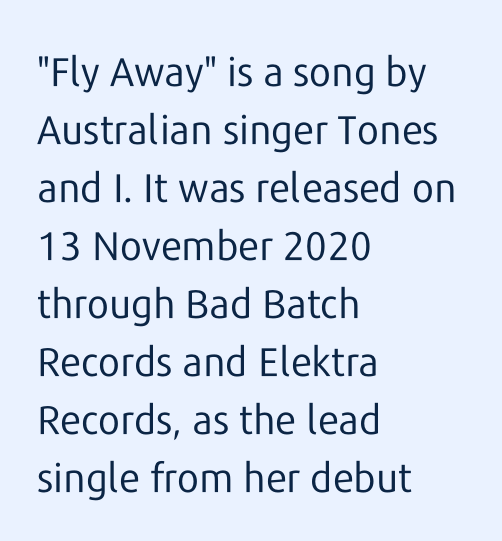
Q: Is the text bold? A: No.
Q: Is the text italic (slanted)? A: No, it is upright.
Q: Is the typeface a serif or a sans-serif typeface? A: Sans-serif.
Q: Is the text underlined? A: No.
Q: How is the paragraph aligned? A: Left-aligned.
Q: Is the spacing between letters normal or unusually wide? A: Normal.
Q: Is the spacing between lines tight, normal or loose? A: Normal.
Q: Width (condensed, normal, or wide)? A: Normal.
Q: Stroke contrast? A: Low.
Q: x-height? A: Medium.
Q: Monospaced? A: No.
